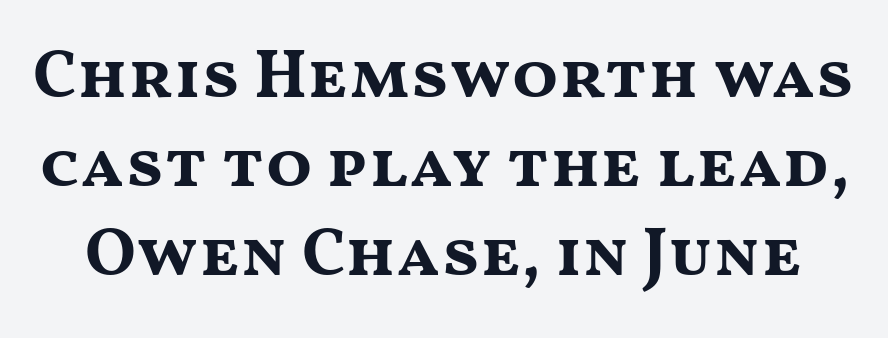
The image shows 68 px bold, wide sans-serif type, upright; set normal line spacing (1.31x), normal letter spacing, not underlined; medium stroke contrast and a medium x-height.
